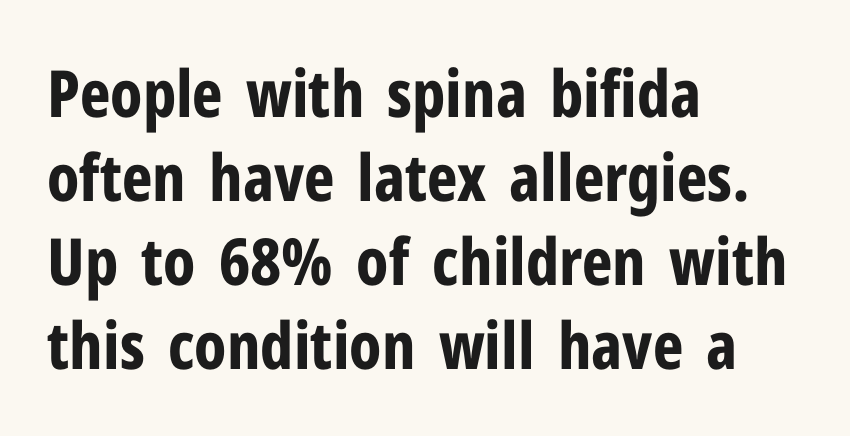
The image shows 65 px bold, condensed sans-serif type, upright; set left-aligned, normal line spacing (1.29x), normal letter spacing, not underlined; low stroke contrast and a medium x-height.
